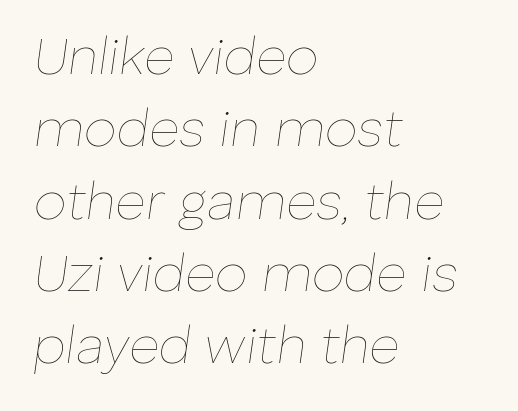
The image shows 52 px thin type, italic (leaning right); set left-aligned, normal line spacing (1.39x), normal letter spacing, not underlined; low stroke contrast and a medium x-height.
